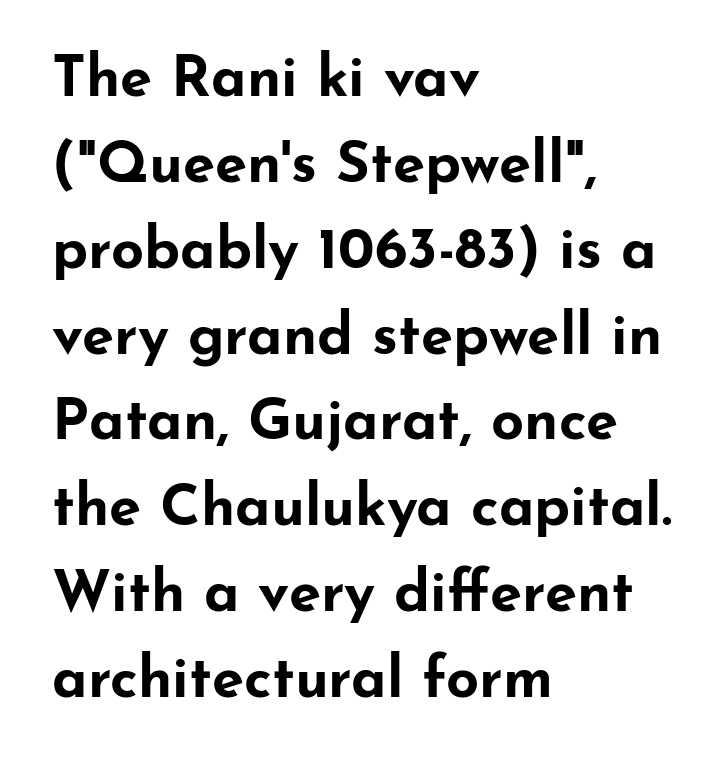
The image shows 58 px bold, wide sans-serif type, upright; set left-aligned, normal line spacing (1.48x), normal letter spacing, not underlined; low stroke contrast and a small x-height.
